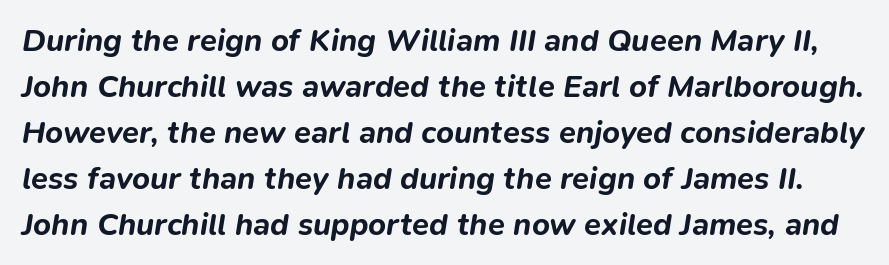
The specimen reads as italic at a glance. Between one letter and the next there's only the usual sliver of space. The passage shown is typed in a proportional face where columns would drift. If you measured baseline to baseline, you'd find a middling distance. Only glyphs here, with clear space below each row. On the weight axis this lands at bold, roughly 700.
